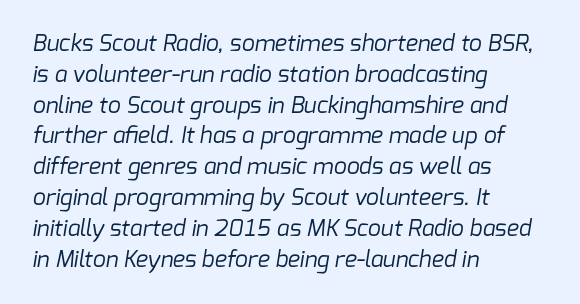
{"bold": "no", "underline": "no", "align": "left", "line_spacing": "normal", "line_spacing_ratio": 1.34, "letter_spacing": "normal", "letter_spacing_em": 0.0, "glyph_px": 23}
